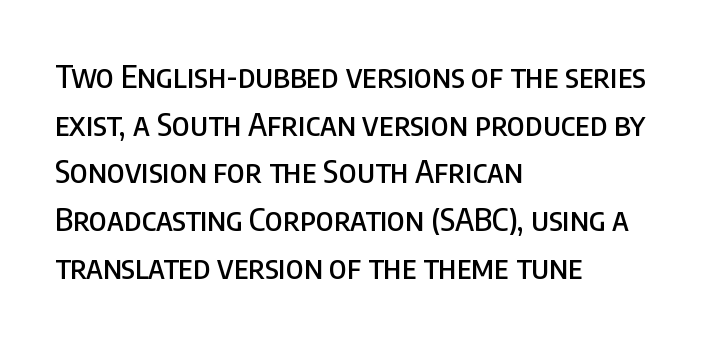
The image shows 32 px condensed sans-serif type, upright; set left-aligned, normal line spacing (1.49x), normal letter spacing, not underlined; low stroke contrast and a large x-height.
